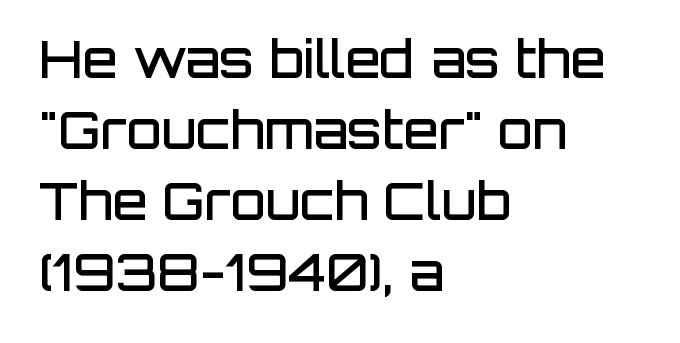
The tracking reads as untouched default to a designer's eye. Quick note: not italic, upright. A typesetter would call this leading conventional body-copy spacing. The space directly below the letters is spotless. No feet cap the strokes, marking this as sans-serif type.
